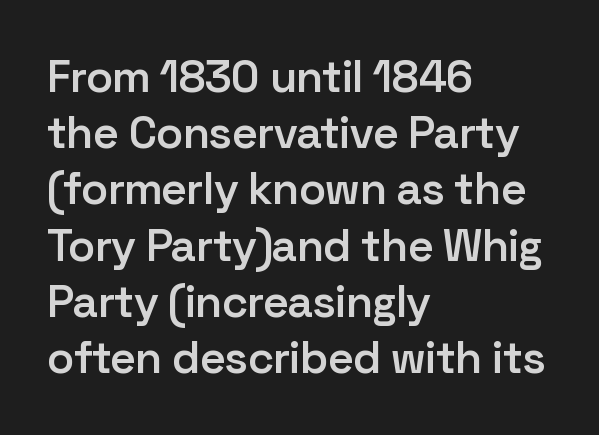
The image shows 45 px semibold sans-serif type, upright; set left-aligned, normal line spacing (1.25x), normal letter spacing, not underlined; low stroke contrast and a medium x-height.
